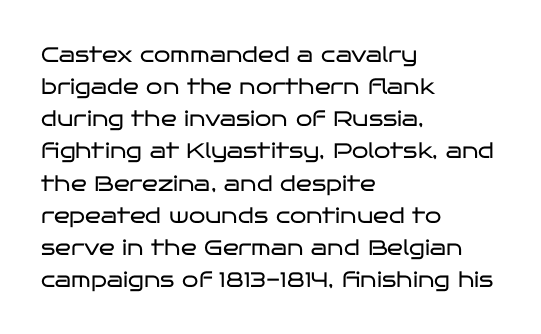
Q: Is the text bold? A: No.
Q: Is the text italic (slanted)? A: No, it is upright.
Q: Is the text underlined? A: No.
Q: How is the paragraph aligned? A: Left-aligned.
Q: Is the spacing between letters normal or unusually wide? A: Normal.
Q: Is the spacing between lines tight, normal or loose? A: Normal.
